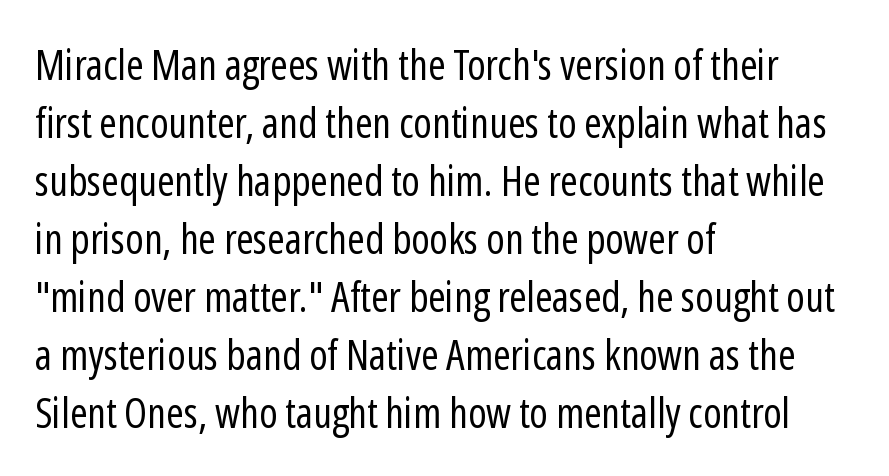
Successive baselines arrive at the customary interval. Tracking value appears to be zero — textbook default spacing. Beneath every word, the page is bare. These lines are set flush left with a ragged right edge.
